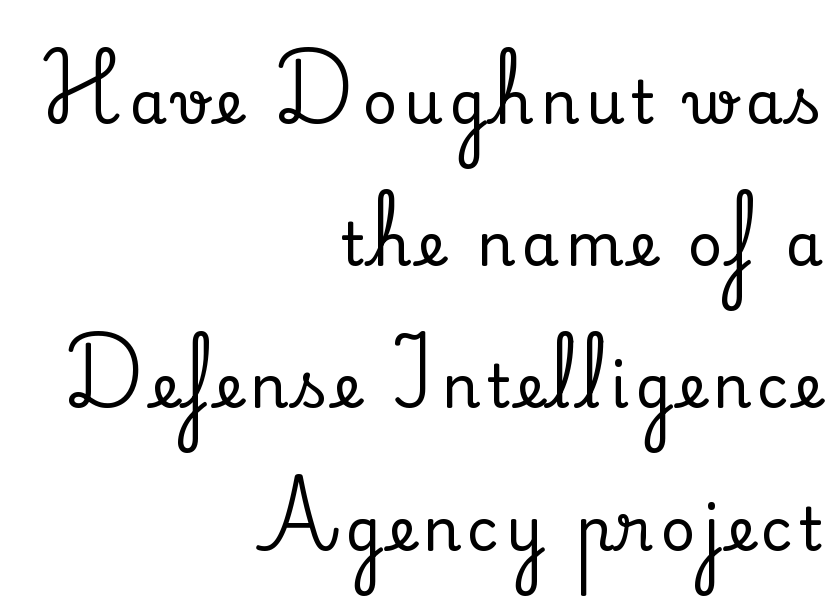
The image shows 60 px serif type, upright; set right-aligned, loose line spacing (2.37x), not underlined; medium stroke contrast and a small x-height.
